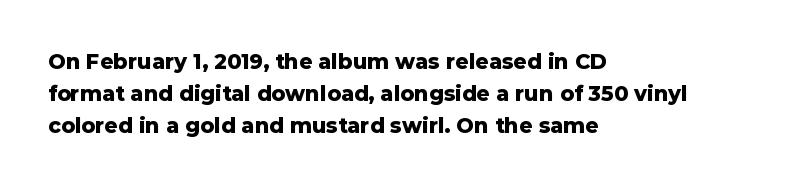
{"italic": "no", "bold": "yes", "underline": "no", "align": "left", "line_spacing": "normal", "line_spacing_ratio": 1.53, "letter_spacing": "normal", "letter_spacing_em": 0.0, "glyph_px": 21}
